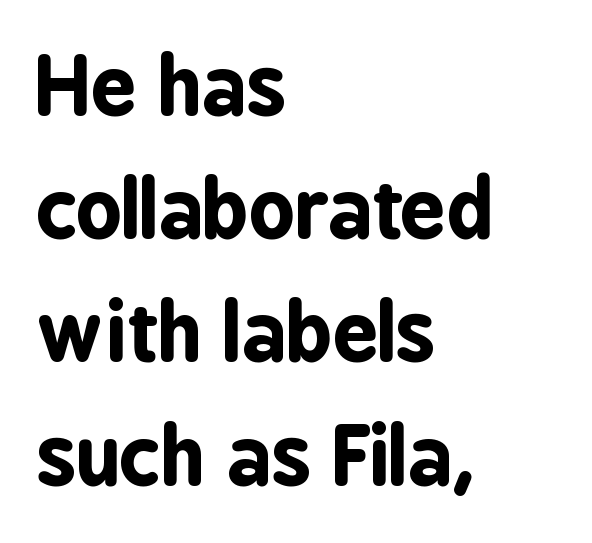
The image shows 80 px bold, condensed sans-serif type, upright; set left-aligned, normal line spacing (1.54x), normal letter spacing, not underlined; low stroke contrast and a medium x-height.
